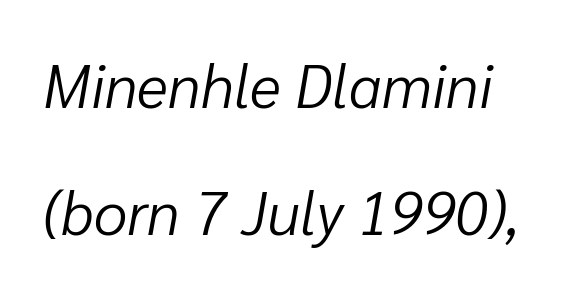
The image shows 60 px light type, italic (leaning right); set loose line spacing (2.12x), normal letter spacing, not underlined; low stroke contrast and a medium x-height.
